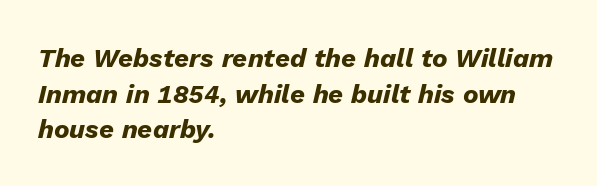
Q: Is the text bold? A: Yes.
Q: Is the text italic (slanted)? A: Yes, it leans right by about 13 degrees.
Q: Is the text underlined? A: No.
Q: How is the paragraph aligned? A: Left-aligned.
Q: Is the spacing between letters normal or unusually wide? A: Normal.
Q: Is the spacing between lines tight, normal or loose? A: Normal.
